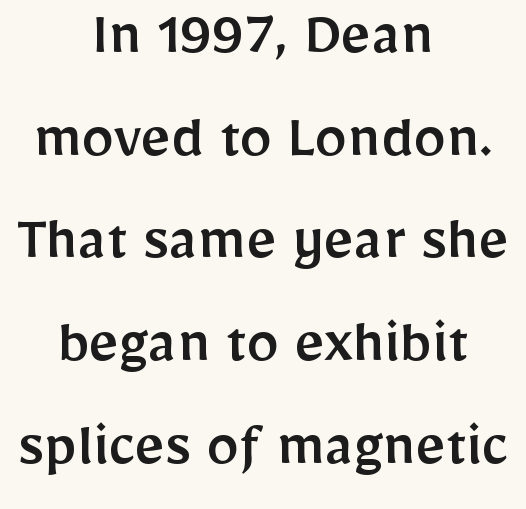
A typesetter would call this proportional, since set widths differ per character. Stroke terminals: plain, sans-serif. Compared with typical paragraphs, the rows here are spaced about the same. No extra tracking has been applied to these lines. The setting favours the middle, as headings and verse often do. Nobody drew a line under any word here.
